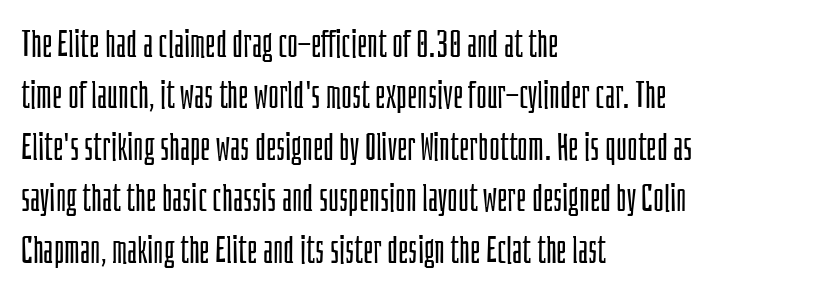
The image shows 37 px light, condensed sans-serif type, upright; set left-aligned, normal line spacing (1.39x), normal letter spacing, not underlined; low stroke contrast and a large x-height.
